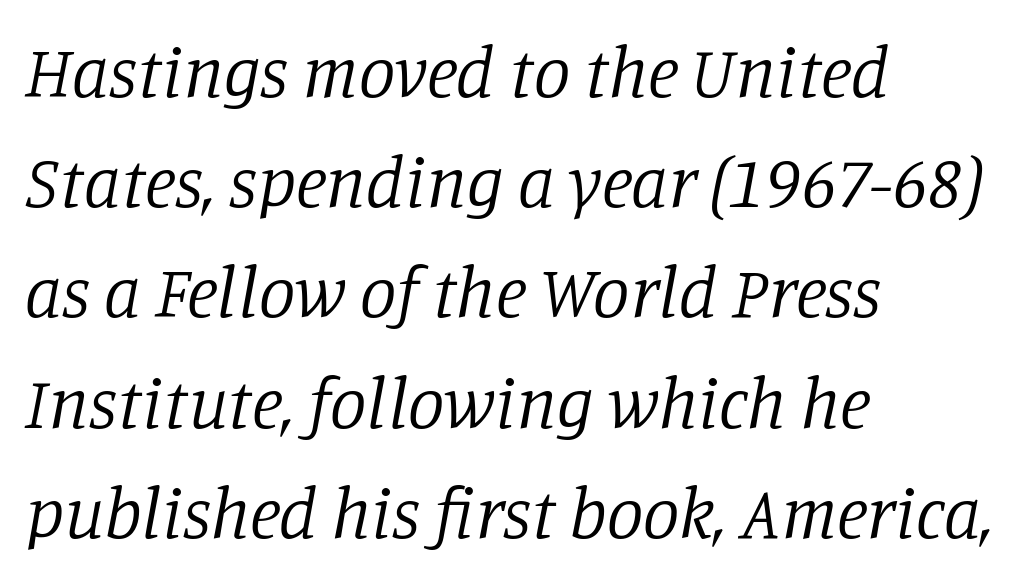
{"serif": "yes", "italic": "yes", "lean": "right", "slant_degrees": 11, "bold": "no", "weight": "regular", "width": "normal", "stroke_contrast": "low", "x_height": "large", "monospaced": "no", "underline": "no", "align": "left", "line_spacing": "normal", "line_spacing_ratio": 1.51, "letter_spacing": "normal", "letter_spacing_em": 0.0, "glyph_px": 73}
